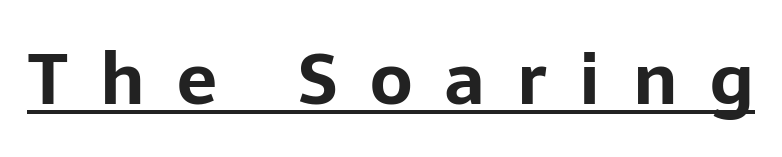
The image shows 71 px bold sans-serif type, upright; set unusually wide letter spacing (+0.46 em), underlined; low stroke contrast and a medium x-height.
